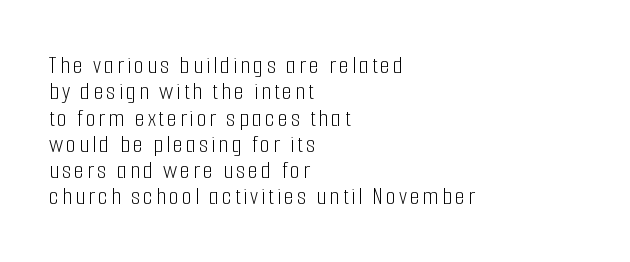
Descenders are the only things crossing below the line. Each stroke keeps to a modest, everyday thickness or less. Every stem runs plumb, perpendicular to the baseline. What's the leading like? Squeezed, with rows nearly overlapping. A classic flush-left, rag-right setting is used for this passage.
